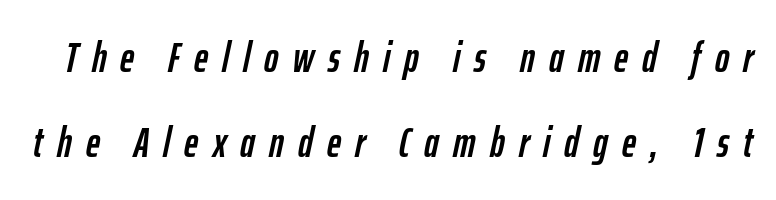
The image shows 43 px condensed type, italic (leaning right); set loose line spacing (1.98x), unusually wide letter spacing (+0.33 em), not underlined; low stroke contrast and a medium x-height.
